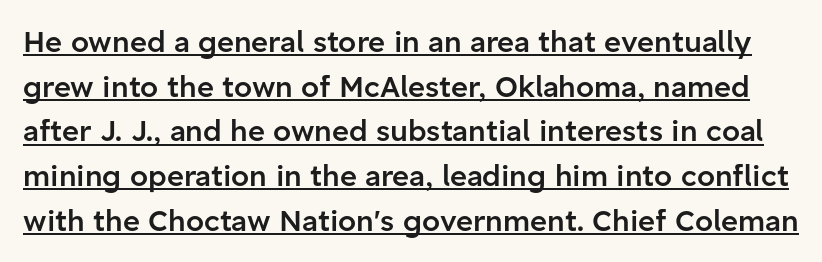
A typographer would call this underscored text. If you drew a line through each stem, it would be perfectly vertical. This sample has the flowing, uneven cadence of proportional lettering. The passage shown has conventional tracking throughout. The typeface chosen for these lines omits serifs. The line-height multiplier appears to be the usual default.
